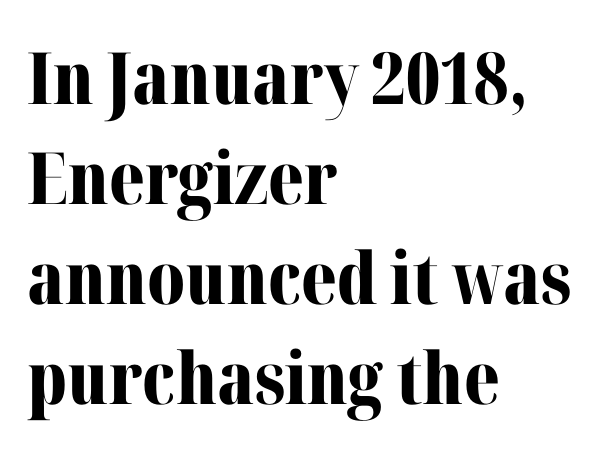
Each glyph is drawn with heavy, bold strokes. The passage shown is typeset with a serif family. The vertical gap from one line to the next is medium. Type without underlining. Which margin do the lines hug? The left one — the right edge is uneven.
